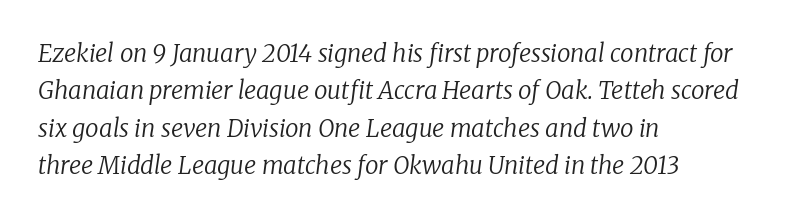
Casual observation: everything's shoved over to the left. Clear beneath every line of the passage. Compared with ordinary roman type, these characters are visibly tilted. You could call the tracking neutral — neither tight nor loose.
